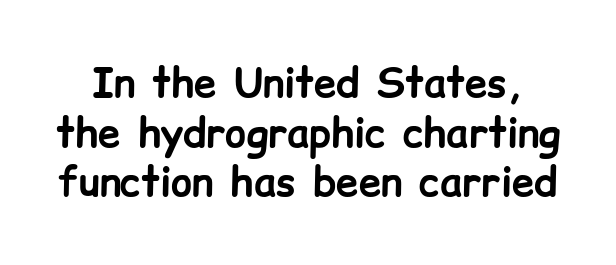
Q: Is the text bold? A: Yes.
Q: Is the text italic (slanted)? A: No, it is upright.
Q: Is the typeface a serif or a sans-serif typeface? A: Sans-serif.
Q: Is the text underlined? A: No.
Q: Is the spacing between letters normal or unusually wide? A: Normal.
Q: Width (condensed, normal, or wide)? A: Normal.
Q: Stroke contrast? A: Low.
Q: x-height? A: Medium.
Q: Monospaced? A: No.
